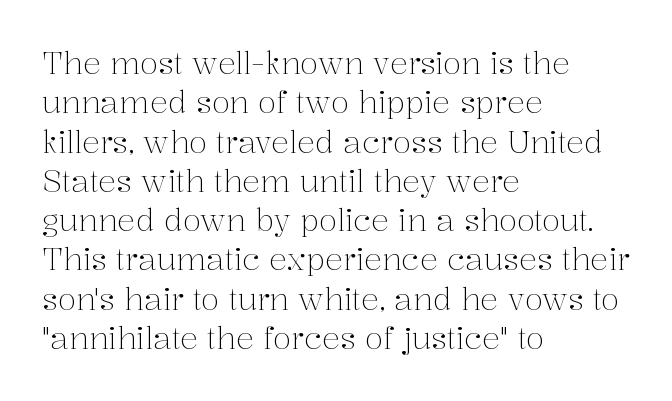
Whoever set this chose a conventional vertical rhythm. You could not count columns in this text — the font is proportionally spaced. Nope, not italic — everything's standing straight. These lines stack with their left ends in a neat column. Serifs: yes, visible at the terminals of the letterforms.
